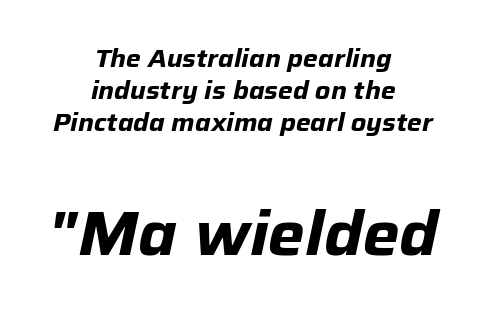
The image shows 62 px bold type, italic (leaning right); set centered, normal line spacing (1.29x), normal letter spacing, not underlined; the second (bottom) block is 2.48x larger; low stroke contrast and a medium x-height.
